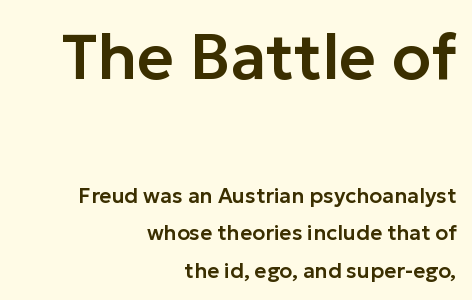
Plain, unruled lines of type. The face used here is rendered with its standard letterfit. Do the characters align in a grid? No, the font is proportional. The specimen reads as upright at a glance. The designer gave the opening block more size than the closing block.
